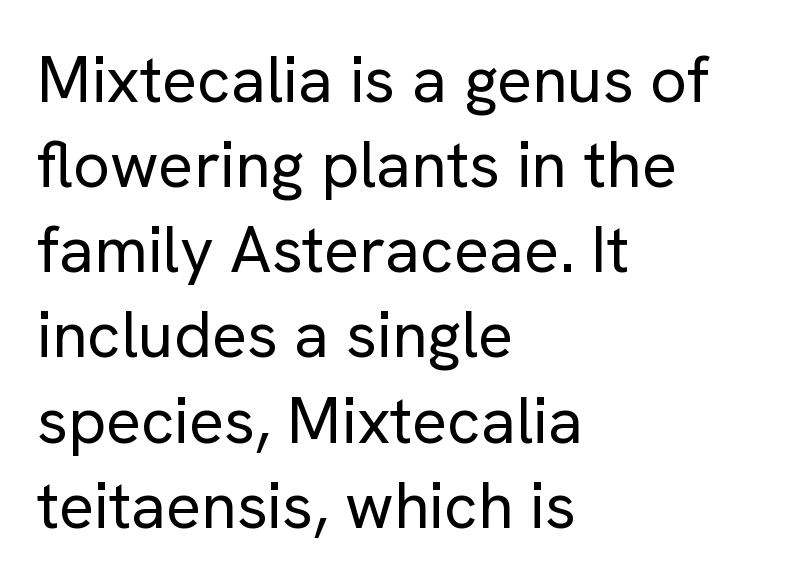
This is roman type, the default non-slanted kind. Just letters on the line, the space beneath them empty. Note: no serifs on the glyphs. Rows of type keep a routine distance in the vertical direction.
